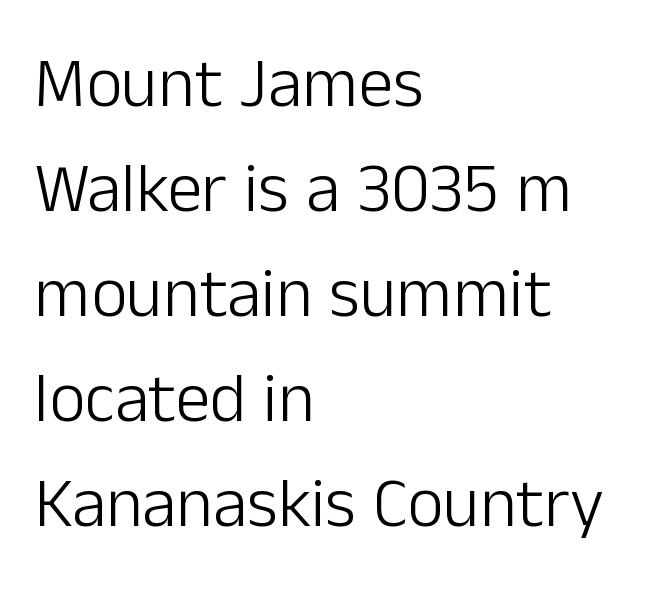
Inter-character spacing is left at the font's built-in metrics. Leftover space on each line is placed entirely after the last word. Quick note: not italic, upright. Evenly set lines give the paragraph a standard silhouette. The letters advance in unequal steps, a hallmark of proportional type.
